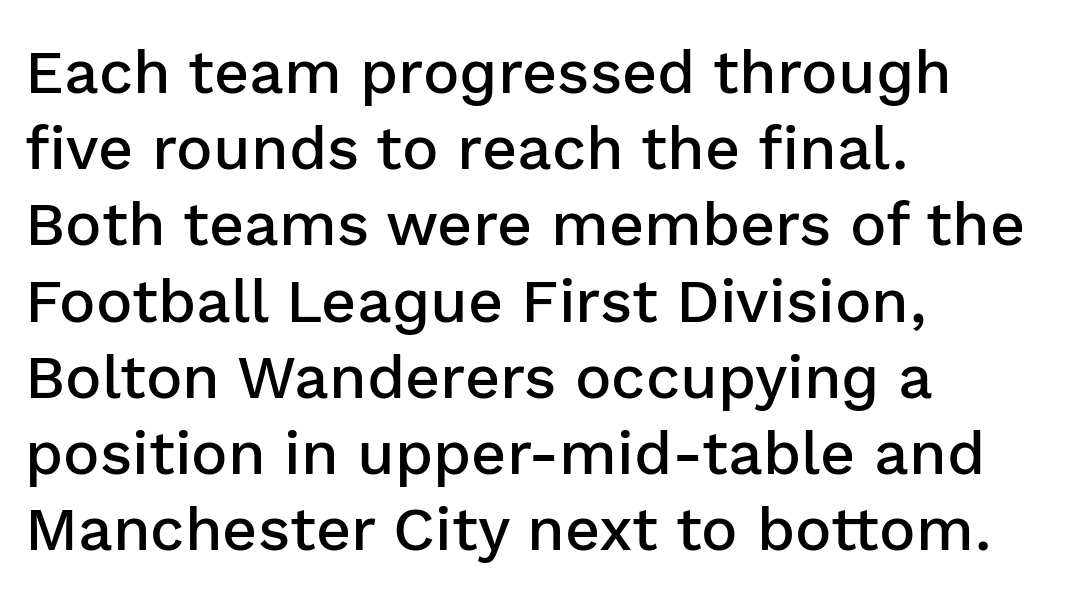
The characters look somewhat weighty, a semibold short of true bold. The ragged edge is on the right, which tells us the setting is flush left. The rendering uses a moderate line-height, typical for paragraphs. Quick note: not italic, upright.
